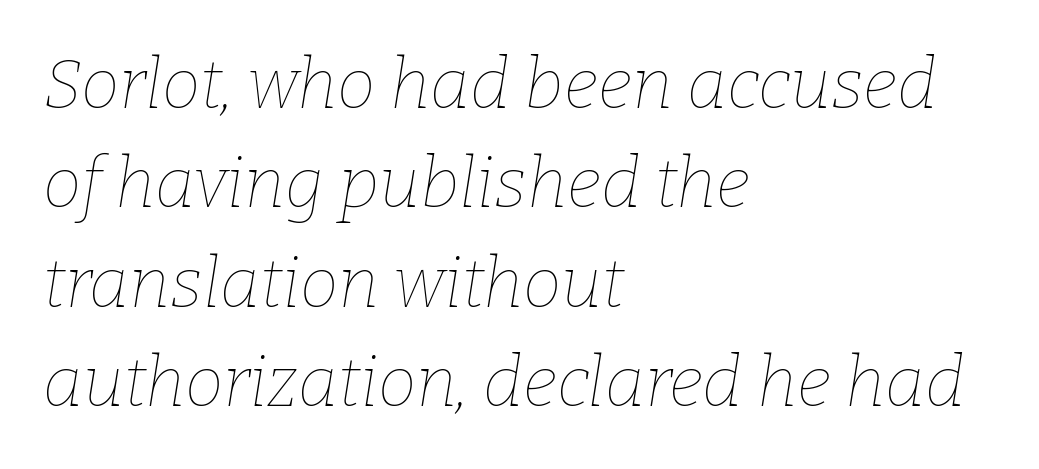
{"italic": "yes", "lean": "right", "slant_degrees": 9, "bold": "no", "weight": "thin", "width": "normal", "stroke_contrast": "low", "x_height": "medium", "monospaced": "no", "underline": "no", "align": "left", "line_spacing": "normal", "line_spacing_ratio": 1.44, "letter_spacing": "normal", "letter_spacing_em": 0.0, "glyph_px": 69}
